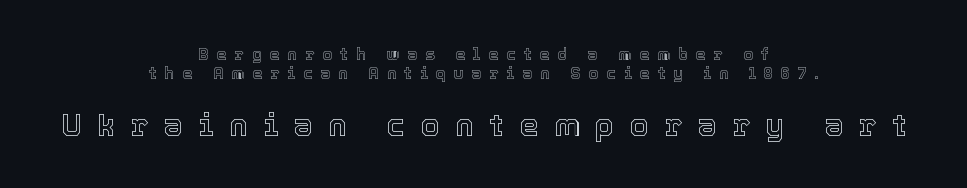
{"italic": "no", "width": "normal", "x_height": "medium", "monospaced": "no", "underline": "no", "align": "center", "line_spacing_ratio": 1.18, "letter_spacing": "wide", "letter_spacing_em": 0.5, "larger_block": "second", "size_ratio": 1.94, "glyph_px": 31}
